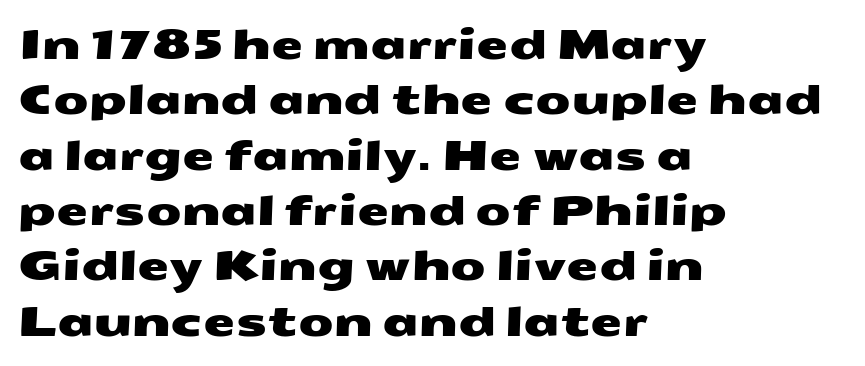
{"serif": "no", "width": "wide", "stroke_contrast": "medium", "x_height": "medium", "monospaced": "no", "underline": "no", "align": "left", "line_spacing": "normal", "line_spacing_ratio": 1.35, "letter_spacing": "normal", "letter_spacing_em": 0.0, "glyph_px": 41}
